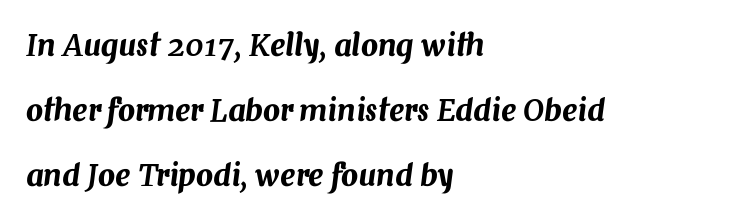
The image shows 30 px text type, italic (leaning right); set left-aligned, loose line spacing (2.16x), normal letter spacing, not underlined; medium stroke contrast and a medium x-height.
